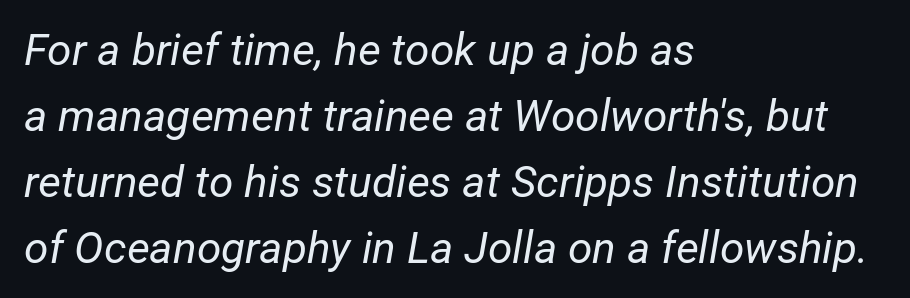
Reading down the column, the eye jumps a familiar distance to each next line. Character widths vary here, with narrow letters taking less room than wide ones. The typesetter chose a ragged-right arrangement here. The line texture is even and compact thanks to regular tracking. Bare-footed words on every line.
